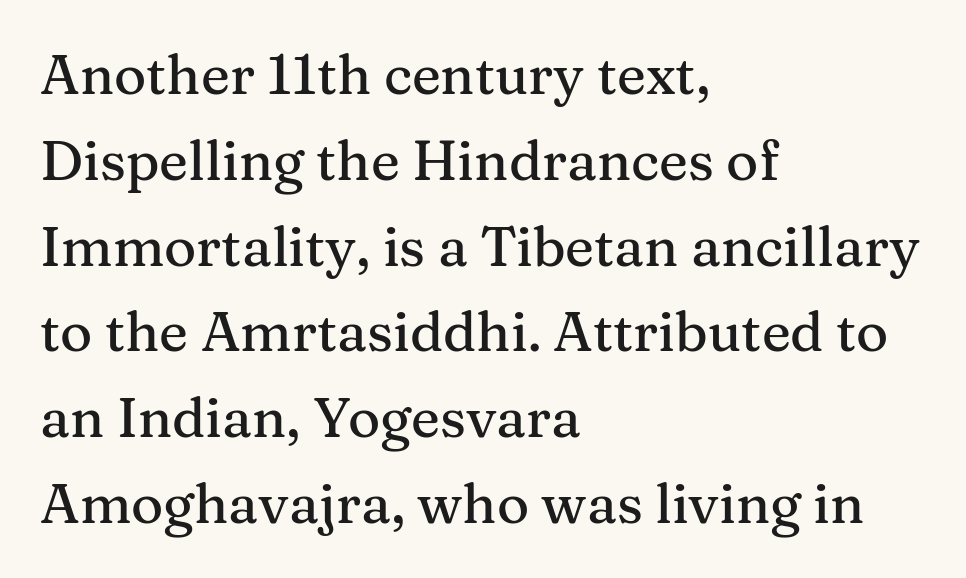
{"serif": "yes", "italic": "no", "width": "normal", "stroke_contrast": "medium", "x_height": "medium", "monospaced": "no", "underline": "no", "align": "left", "line_spacing": "normal", "line_spacing_ratio": 1.56, "letter_spacing": "normal", "letter_spacing_em": 0.0, "glyph_px": 55}
